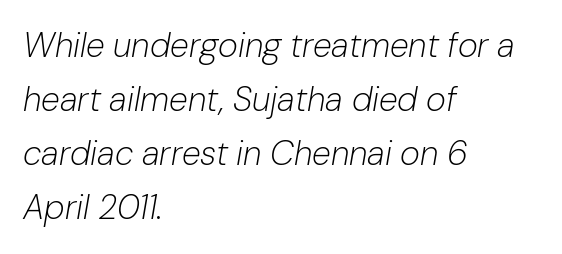
Q: Is the text bold? A: No.
Q: Is the text italic (slanted)? A: Yes, it leans right by about 10 degrees.
Q: Is the text underlined? A: No.
Q: How is the paragraph aligned? A: Left-aligned.
Q: Is the spacing between letters normal or unusually wide? A: Normal.
Q: Is the spacing between lines tight, normal or loose? A: Normal.
Q: Width (condensed, normal, or wide)? A: Normal.
Q: Stroke contrast? A: Low.
Q: x-height? A: Medium.
Q: Monospaced? A: No.
